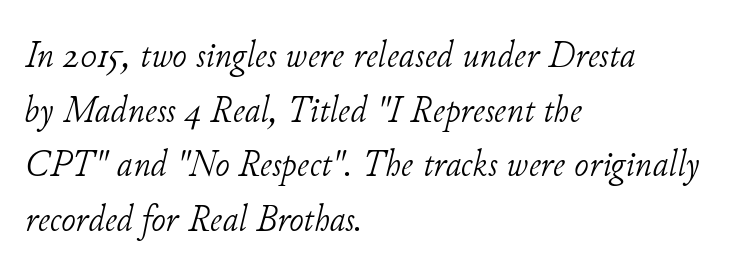
{"serif": "yes", "italic": "yes", "lean": "right", "slant_degrees": 11, "bold": "no", "weight": "light", "width": "normal", "stroke_contrast": "low", "x_height": "small", "monospaced": "no", "underline": "no", "align": "left", "line_spacing": "normal", "line_spacing_ratio": 1.4, "letter_spacing": "normal", "letter_spacing_em": 0.0, "glyph_px": 39}
